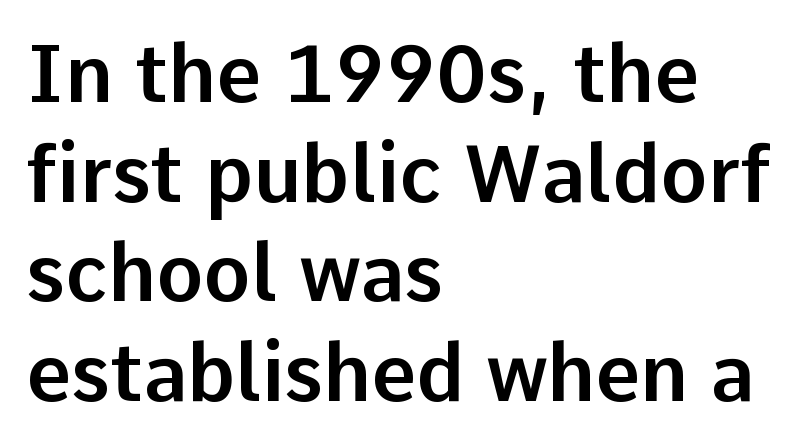
Tall strokes in this sample are plumb rather than angled. This sample keeps an unexceptional amount of space between lines. Lines of text with bare space underneath. Each letter's strokes conclude bluntly, with no projecting serifs.
